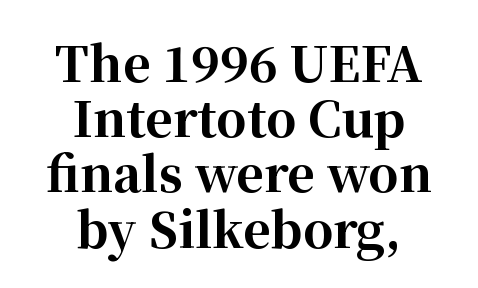
{"serif": "yes", "italic": "no", "bold": "yes", "weight": "bold", "width": "normal", "stroke_contrast": "high", "x_height": "medium", "monospaced": "no", "underline": "no", "align": "center", "line_spacing": "tight", "line_spacing_ratio": 1.15, "letter_spacing": "normal", "letter_spacing_em": 0.0, "glyph_px": 48}
